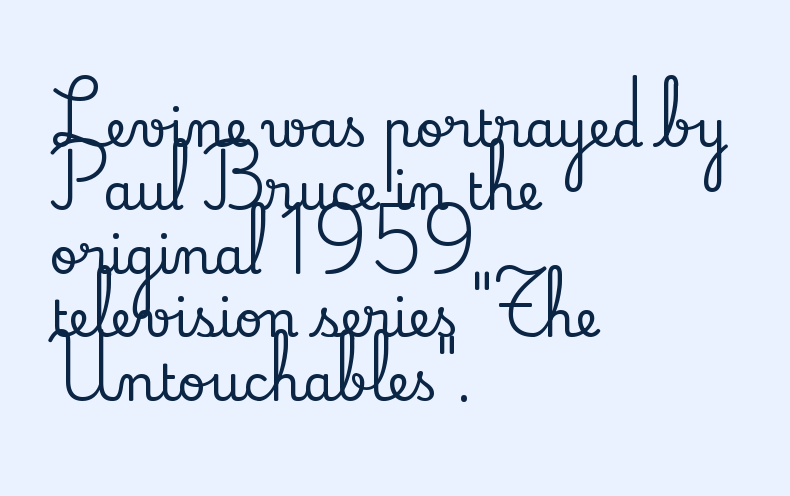
A typesetter would call this proportional, since set widths differ per character. One-word summary of the alignment: left. Font category for this specimen: serif. Clear beneath every line of the passage. Compared with typical body copy, the letter spacing here is the same. The letters stand upright; this is a roman face.
